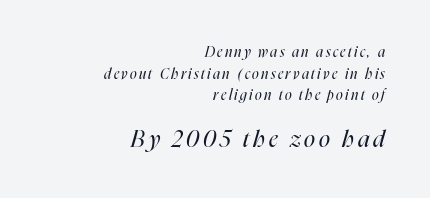
The image shows 23 px text type, italic (leaning right); set right-aligned, normal line spacing (1.55x), not underlined; the second (bottom) block is 1.64x larger.
